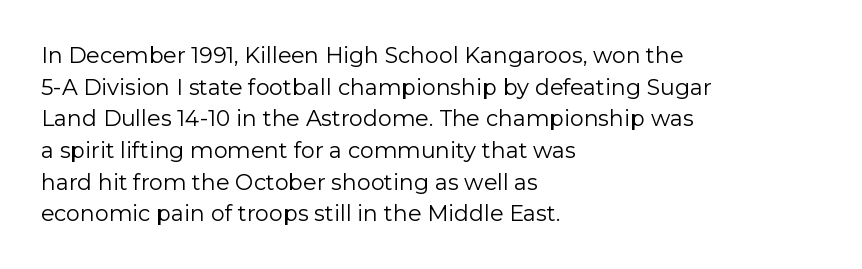
{"italic": "no", "bold": "no", "underline": "no", "align": "left", "line_spacing": "normal", "line_spacing_ratio": 1.44, "letter_spacing": "normal", "letter_spacing_em": 0.0, "glyph_px": 22}
